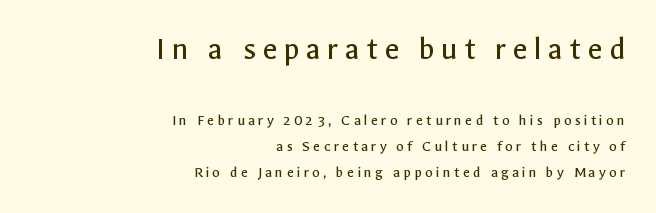
The image shows 33 px regular-weight sans-serif type, upright; set right-aligned, normal line spacing (1.63x), not underlined; the first (top) block is 2.06x larger; a medium x-height.
